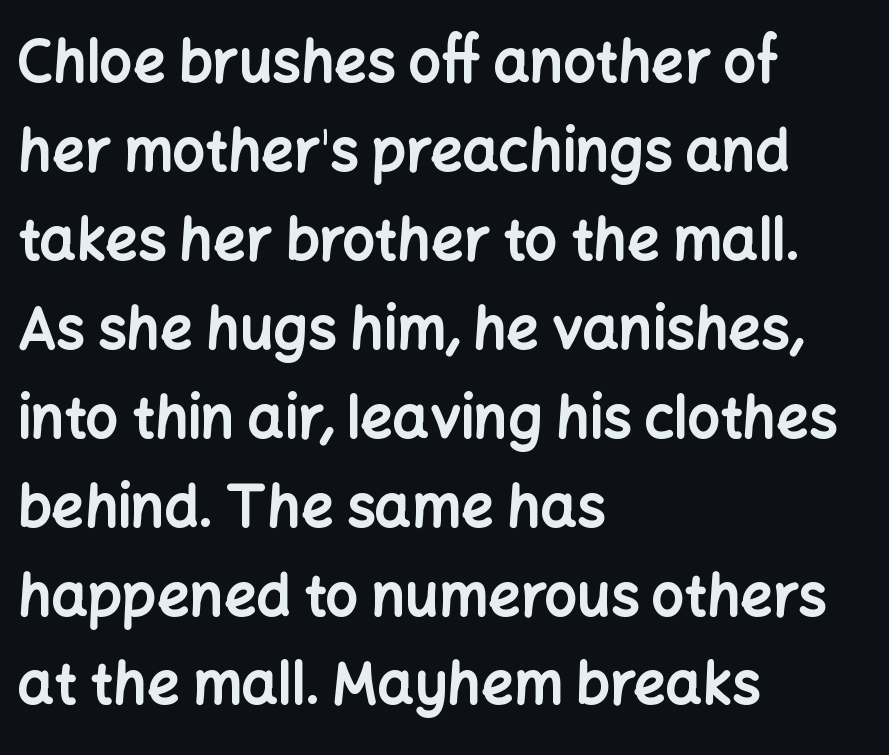
Observe the ordinary spacing: letters are neighbours, not strangers. The paragraph has a hard left edge and a soft right edge. Chunky letters — that's bold for sure. Style check: upright. The words here are not underlined. Does the type have serifs? No, each stem ends abruptly.
